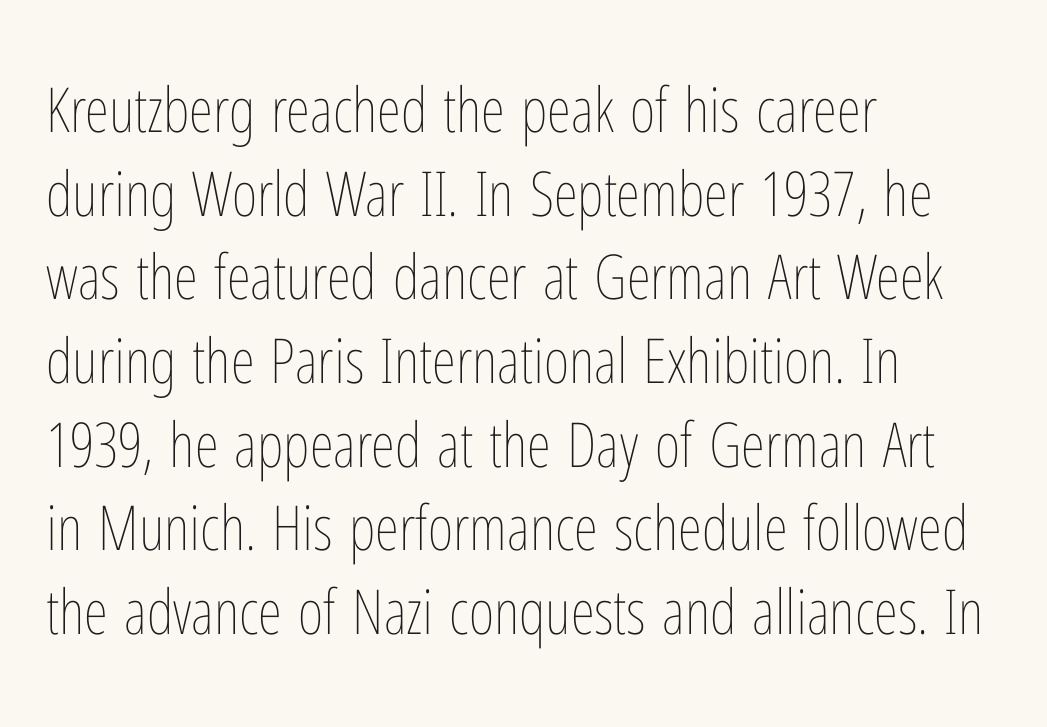
The image shows 62 px thin, condensed type, upright; set left-aligned, normal line spacing (1.35x), normal letter spacing, not underlined; low stroke contrast and a medium x-height.
